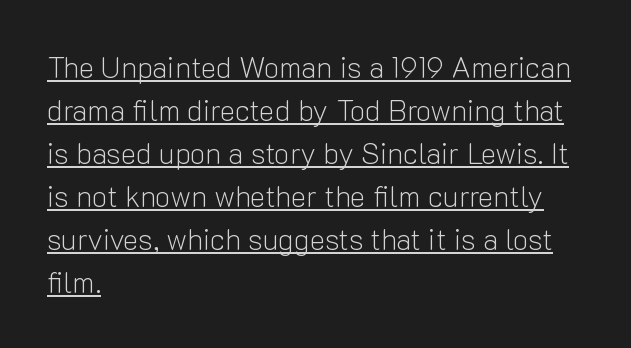
The image shows 29 px light sans-serif type, upright; set left-aligned, normal line spacing (1.48x), normal letter spacing, underlined; low stroke contrast and a medium x-height.
